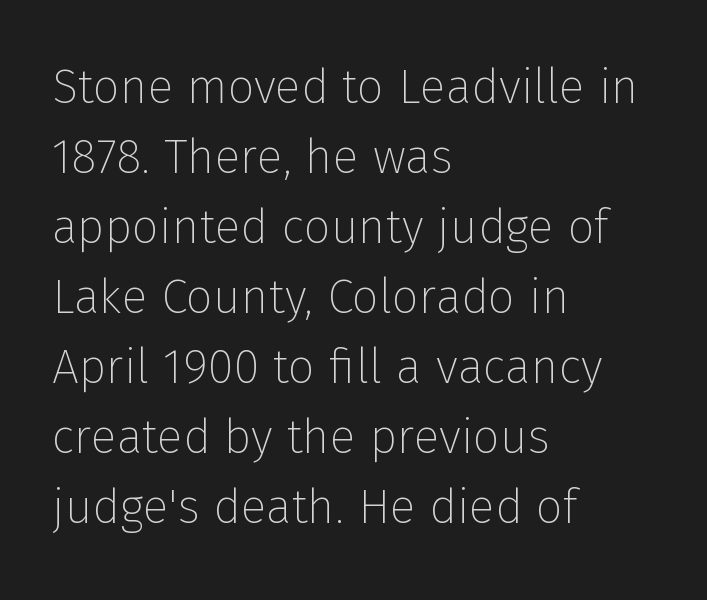
{"serif": "no", "italic": "no", "bold": "no", "weight": "thin", "width": "normal", "stroke_contrast": "low", "x_height": "medium", "monospaced": "no", "underline": "no", "align": "left", "line_spacing": "normal", "line_spacing_ratio": 1.46, "letter_spacing": "normal", "letter_spacing_em": 0.0, "glyph_px": 48}
